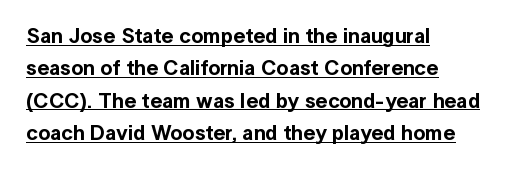
Q: Is the text italic (slanted)? A: No, it is upright.
Q: Is the text underlined? A: Yes.
Q: How is the paragraph aligned? A: Left-aligned.
Q: Is the spacing between letters normal or unusually wide? A: Normal.
Q: Is the spacing between lines tight, normal or loose? A: Normal.
